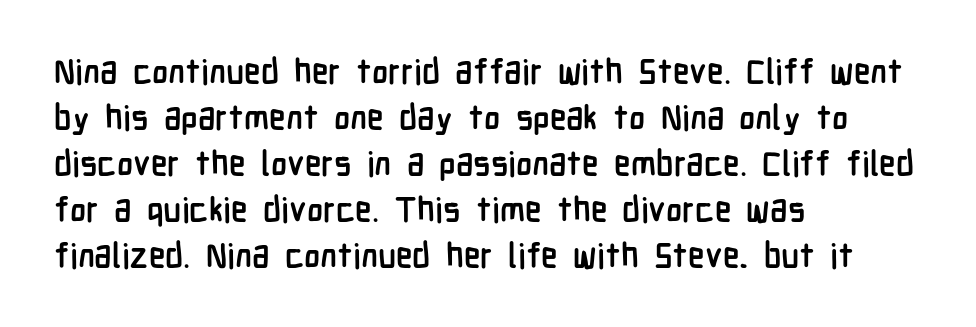
{"serif": "no", "italic": "no", "bold": "yes", "weight": "semibold", "width": "condensed", "stroke_contrast": "low", "x_height": "medium", "monospaced": "no", "underline": "no", "align": "left", "line_spacing": "normal", "line_spacing_ratio": 1.35, "letter_spacing": "normal", "letter_spacing_em": 0.0, "glyph_px": 34}
